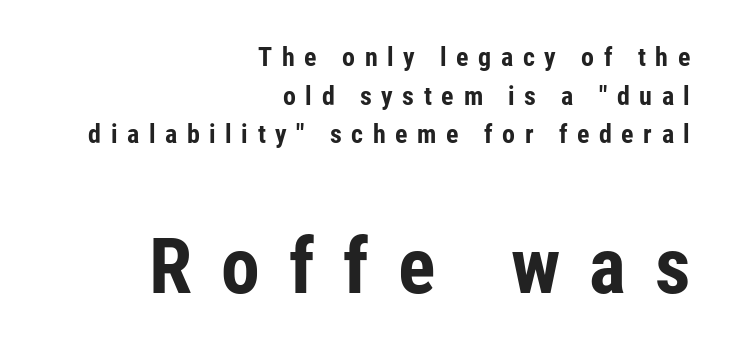
In terms of weight, the rendering is a true, heavy bold. Only glyphs here, with clear space below each row. In CSS terms this would be text-align: right. Tracking value appears strongly positive — letters spread wide. Do the letters lean? They stand straight. Leading matches the norm, producing a regular column.
